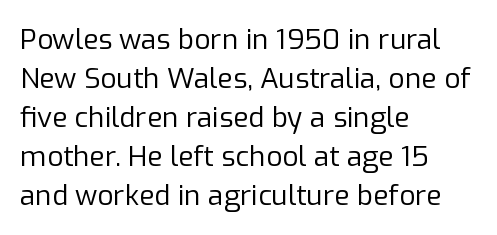
Leftover space on each line is placed entirely after the last word. This rendering leaves character spacing at its baseline value. Quick note: not italic, upright. The specimen omits any rule beneath the text block's lines. The rendering uses a moderate line-height, typical for paragraphs.
